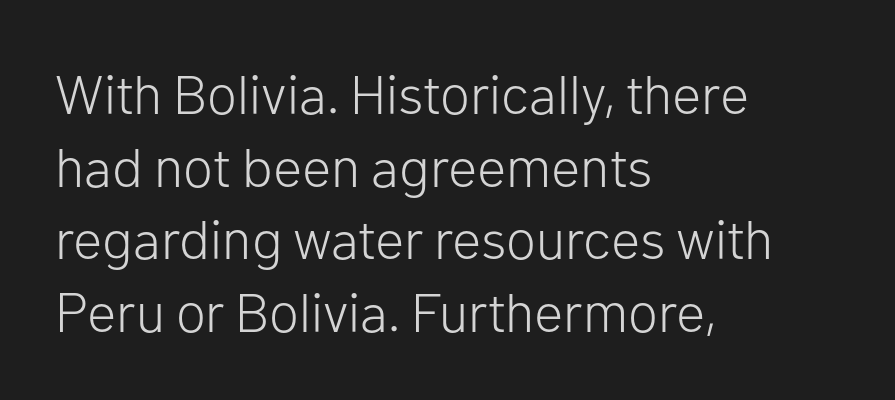
{"serif": "no", "italic": "no", "bold": "no", "weight": "light", "width": "normal", "stroke_contrast": "low", "x_height": "medium", "monospaced": "no", "underline": "no", "align": "left", "line_spacing": "normal", "line_spacing_ratio": 1.32, "letter_spacing": "normal", "letter_spacing_em": 0.0, "glyph_px": 55}
